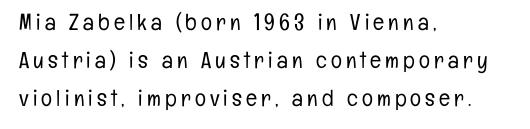
The image shows 23 px text type, upright; set left-aligned, normal line spacing (1.65x), not underlined.
